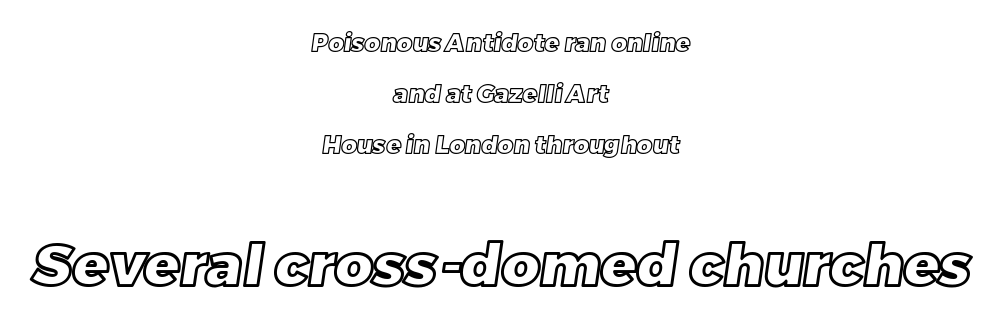
Q: Is the text underlined? A: No.
Q: How is the paragraph aligned? A: Centered.
Q: Is the spacing between letters normal or unusually wide? A: Normal.
Q: Is the spacing between lines tight, normal or loose? A: Loose.
Q: Which block of text is set in a larger size, the first (top) or the second (bottom)? A: The second (bottom) one.
Q: Width (condensed, normal, or wide)? A: Normal.
Q: x-height? A: Large.
Q: Monospaced? A: No.
